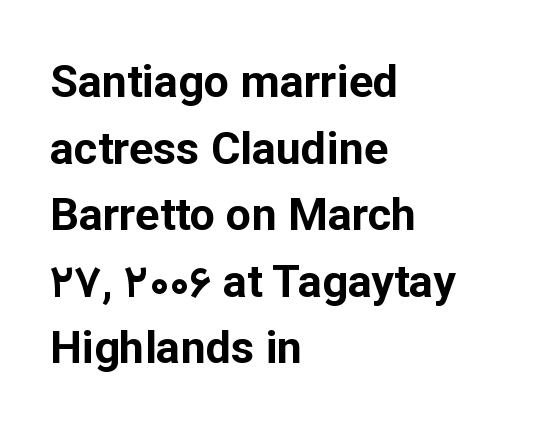
Q: Is the text bold? A: Yes.
Q: Is the text italic (slanted)? A: No, it is upright.
Q: Is the typeface a serif or a sans-serif typeface? A: Sans-serif.
Q: Is the text underlined? A: No.
Q: How is the paragraph aligned? A: Left-aligned.
Q: Is the spacing between letters normal or unusually wide? A: Normal.
Q: Is the spacing between lines tight, normal or loose? A: Normal.
Q: Width (condensed, normal, or wide)? A: Normal.
Q: Stroke contrast? A: Low.
Q: x-height? A: Medium.
Q: Monospaced? A: No.
